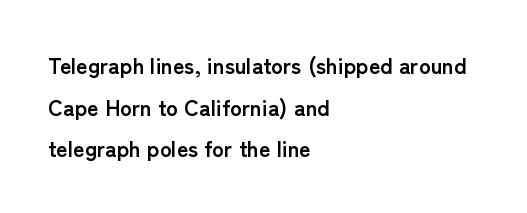
The strip under each line holds only bare page. Tall strokes in this sample are plumb rather than angled. Typesetter's note: full bold, strokes at maximum text heaviness. The rag falls on the right side of this text block. The gaps between neighbouring characters are ordinary and unremarkable.
